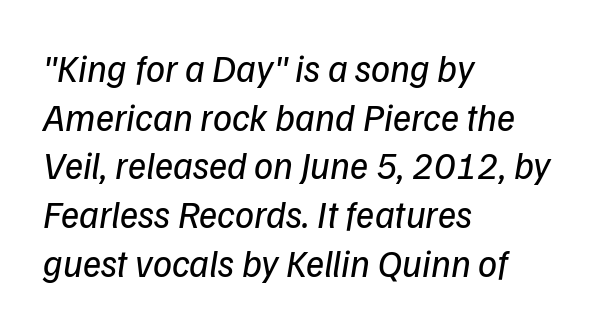
Q: Is the text bold? A: No.
Q: Is the text italic (slanted)? A: Yes, it leans right by about 9 degrees.
Q: Is the text underlined? A: No.
Q: How is the paragraph aligned? A: Left-aligned.
Q: Is the spacing between letters normal or unusually wide? A: Normal.
Q: Is the spacing between lines tight, normal or loose? A: Normal.
Q: Width (condensed, normal, or wide)? A: Normal.
Q: Stroke contrast? A: Low.
Q: x-height? A: Medium.
Q: Monospaced? A: No.
